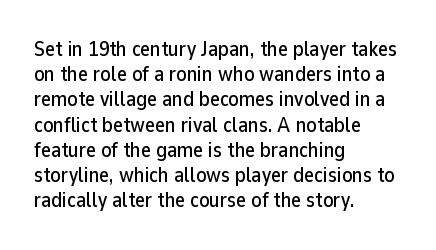
The image shows 21 px text type, upright; set left-aligned, line spacing 1.2x, normal letter spacing, not underlined.
